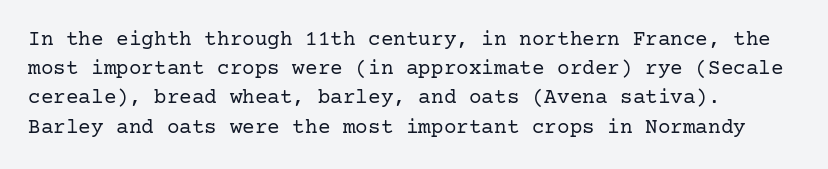
The image shows 21 px text type, upright; set left-aligned, normal line spacing (1.39x), normal letter spacing, not underlined.
